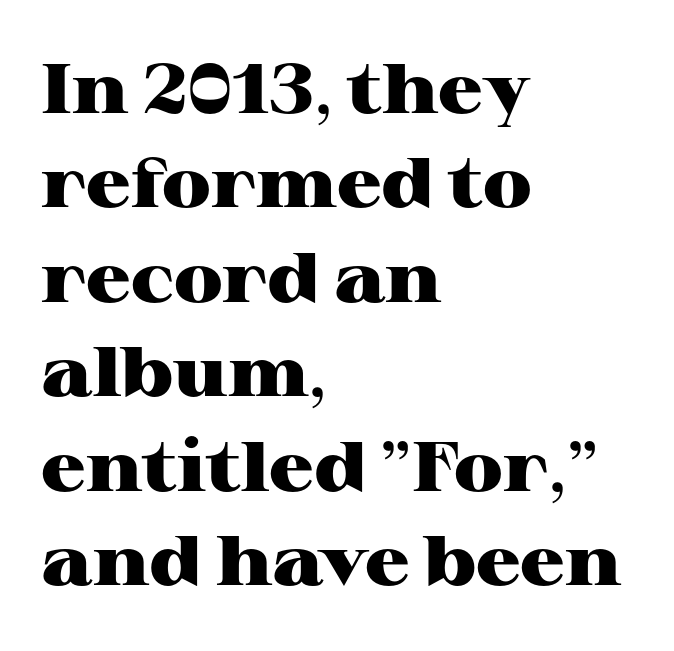
The image shows 70 px heavy, wide serif type, upright; set left-aligned, normal line spacing (1.35x), normal letter spacing, not underlined; high stroke contrast and a medium x-height.
